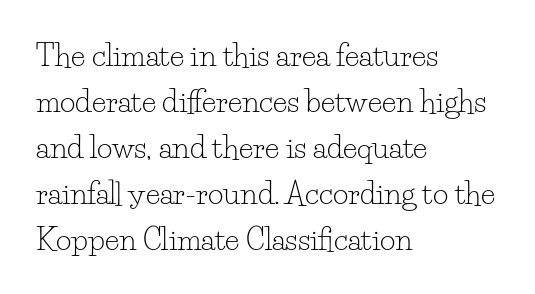
The image shows 30 px light serif type, upright; set left-aligned, normal line spacing (1.53x), normal letter spacing, not underlined; low stroke contrast and a small x-height.
